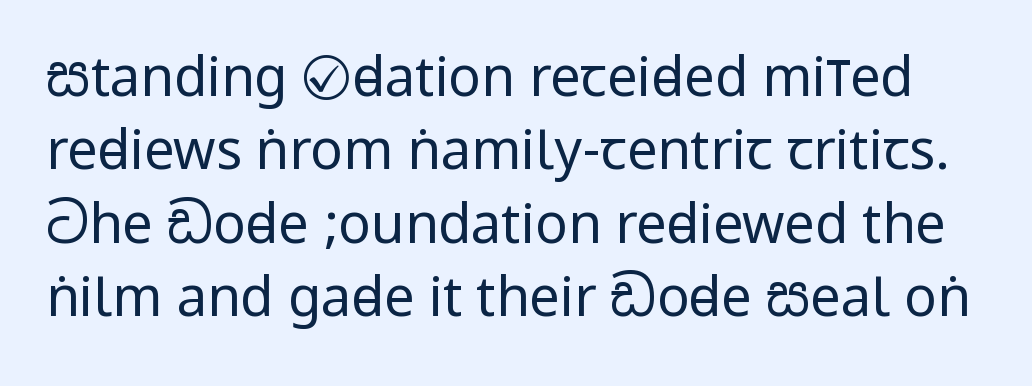
Q: Is the text bold? A: No.
Q: Is the text italic (slanted)? A: No, it is upright.
Q: Is the typeface a serif or a sans-serif typeface? A: Sans-serif.
Q: Is the text underlined? A: No.
Q: Is the spacing between letters normal or unusually wide? A: Normal.
Q: Is the spacing between lines tight, normal or loose? A: Normal.
Q: Width (condensed, normal, or wide)? A: Condensed.
Q: Stroke contrast? A: Low.
